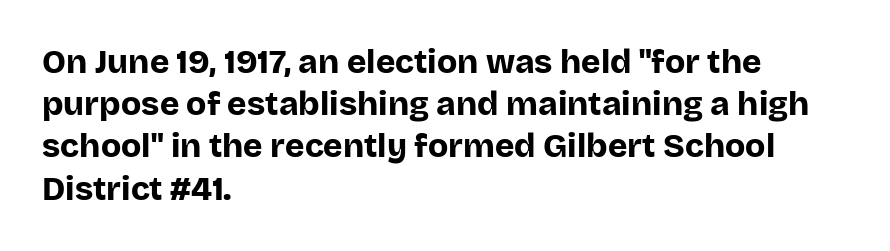
Leading: standard. When letters stand straight like this, we call the style roman or upright. Horizontally, the lines are justified to the leading edge only. Check the space under the baseline: it is left empty. The typesetting leans heavy: a genuine bold. Unlike a traditional serif, this face leaves its strokes unadorned.
